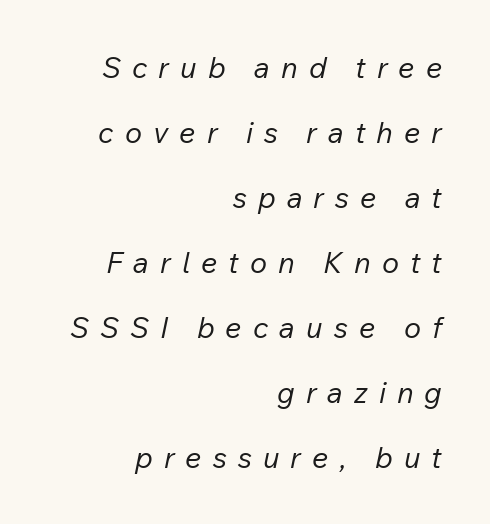
Display-style spreading of the glyphs; the letterfit is very open. Counters stay open thanks to moderate or lighter strokes. Students, observe: this is what heavily led, spacious text looks like. Style check: oblique. The passage shown is typed in a proportional face where columns would drift.
